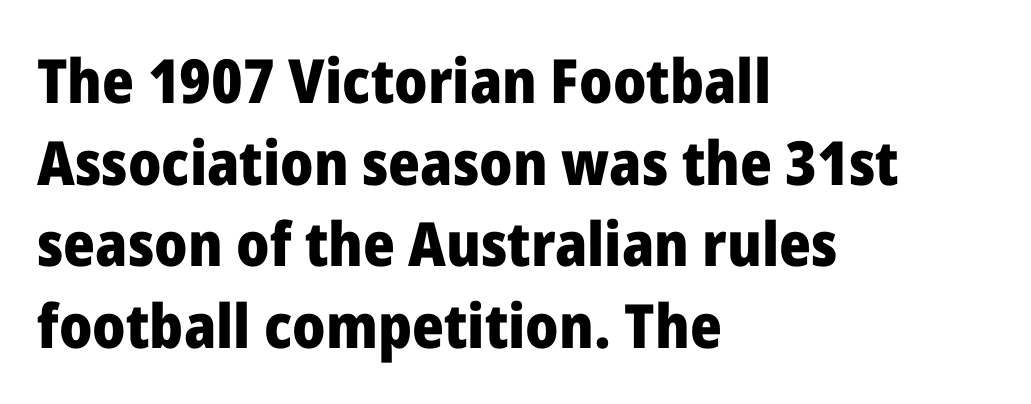
Line starts are locked; line ends wander. The designer left line spacing at the default. Do the letters lean? They stand straight. Is this a fixed-width face? No — the glyphs have proportional, varying widths.
